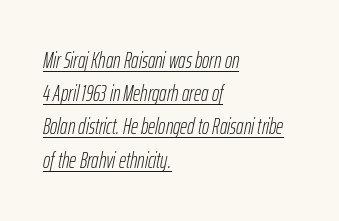
The image shows 22 px text type, italic (leaning right); set left-aligned, normal line spacing (1.51x), normal letter spacing, underlined.
